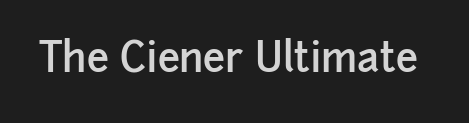
The image shows 40 px semibold sans-serif type, upright; set normal letter spacing, not underlined; low stroke contrast and a medium x-height.
